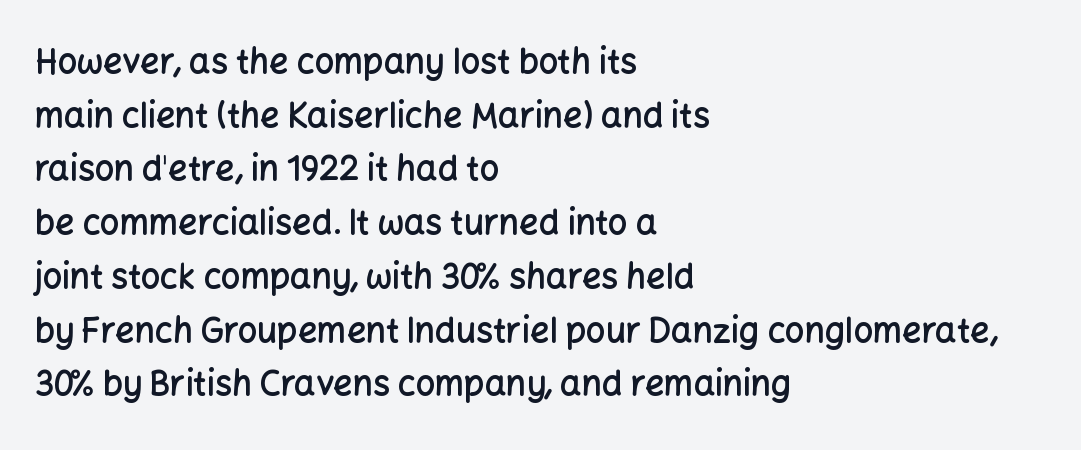
{"serif": "no", "italic": "no", "bold": "semi", "weight": "semibold", "width": "normal", "stroke_contrast": "low", "x_height": "medium", "monospaced": "no", "underline": "no", "align": "left", "line_spacing": "normal", "line_spacing_ratio": 1.58, "letter_spacing": "normal", "letter_spacing_em": 0.0, "glyph_px": 34}
